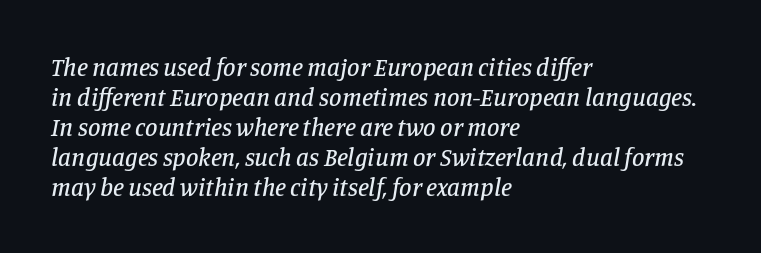
{"italic": "yes", "lean": "right", "slant_degrees": 11, "underline": "no", "align": "left", "line_spacing_ratio": 1.2, "letter_spacing": "normal", "letter_spacing_em": 0.0, "glyph_px": 25}
